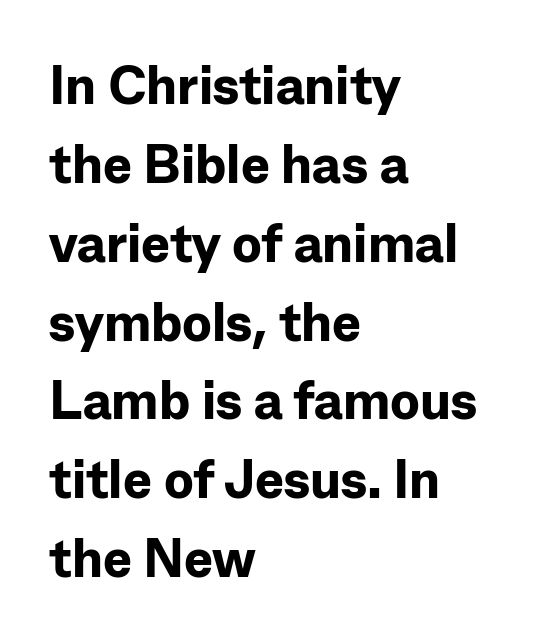
Does the lettering tilt? It doesn't — this is upright. How would I describe the line gaps? Plain and ordinary. Serifs: no, the terminals of the letterforms are clean. Weight: bold.
